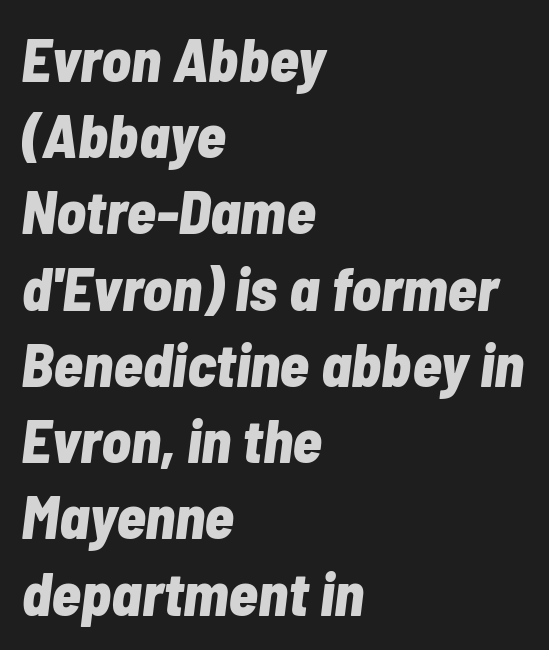
The image shows 61 px bold, condensed type, italic (leaning right); set left-aligned, normal line spacing (1.25x), normal letter spacing, not underlined; low stroke contrast and a medium x-height.
